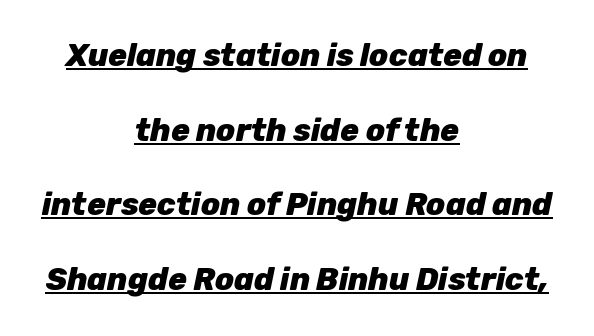
The image shows 31 px heavy type, italic (leaning right); set centered, loose line spacing (2.41x), normal letter spacing, underlined; low stroke contrast and a medium x-height.
